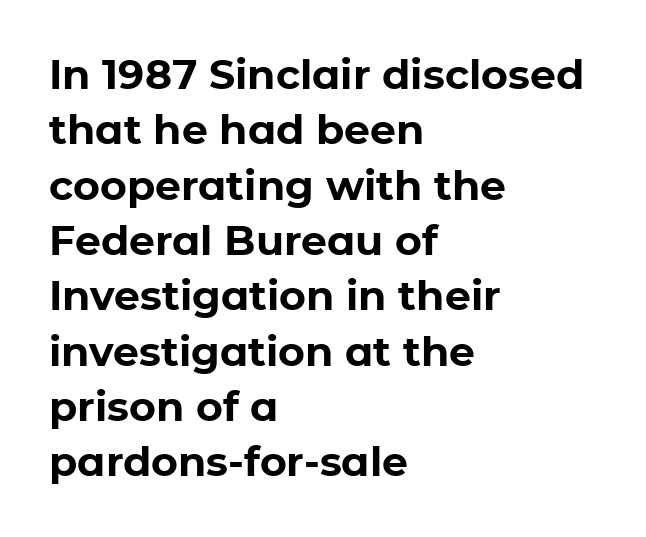
Q: Is the text bold? A: Yes.
Q: Is the text italic (slanted)? A: No, it is upright.
Q: Is the typeface a serif or a sans-serif typeface? A: Sans-serif.
Q: Is the text underlined? A: No.
Q: How is the paragraph aligned? A: Left-aligned.
Q: Is the spacing between letters normal or unusually wide? A: Normal.
Q: Is the spacing between lines tight, normal or loose? A: Normal.
Q: Width (condensed, normal, or wide)? A: Normal.
Q: Stroke contrast? A: Low.
Q: x-height? A: Medium.
Q: Monospaced? A: No.
